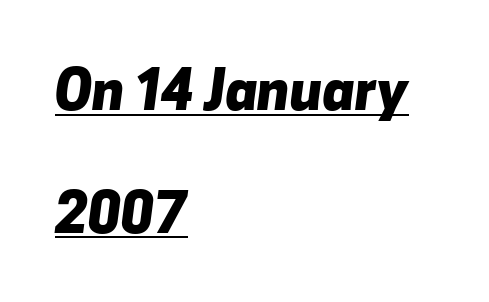
Q: Is the text bold? A: Yes.
Q: Is the typeface a serif or a sans-serif typeface? A: Sans-serif.
Q: Is the text underlined? A: Yes.
Q: How is the paragraph aligned? A: Left-aligned.
Q: Is the spacing between letters normal or unusually wide? A: Normal.
Q: Is the spacing between lines tight, normal or loose? A: Loose.
Q: Width (condensed, normal, or wide)? A: Normal.
Q: Stroke contrast? A: Low.
Q: x-height? A: Medium.
Q: Monospaced? A: No.
